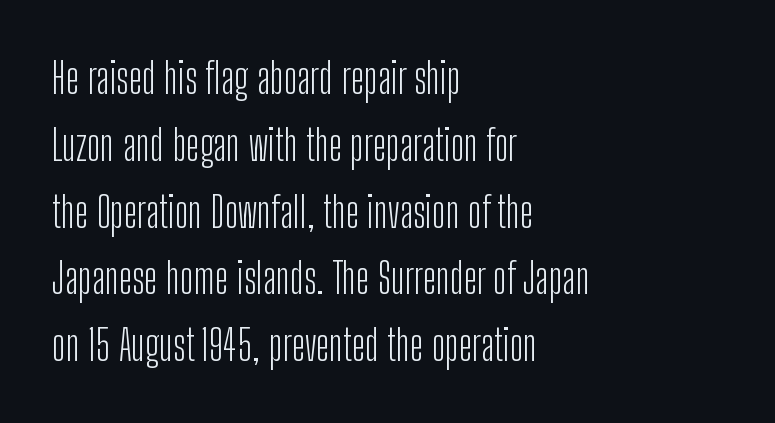
The text block is weighted toward the left margin, trailing off unevenly rightward. The face used here is proportionally spaced, like ordinary book or web type. A roman cut, with each character standing at attention. Compared with a typical body face, this is equally light or lighter still. Underline: absent.
